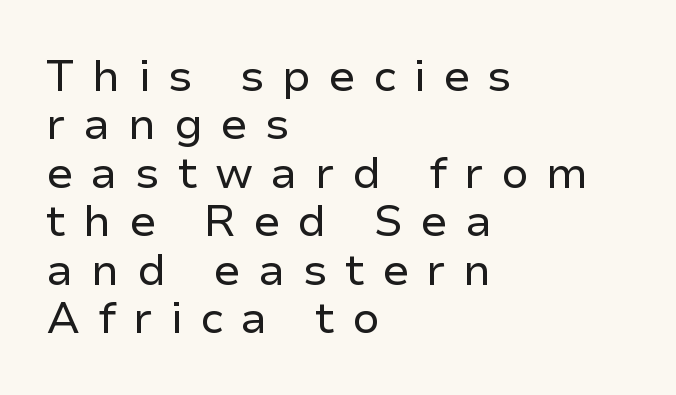
{"serif": "no", "italic": "no", "bold": "no", "weight": "regular", "width": "normal", "stroke_contrast": "low", "x_height": "medium", "monospaced": "no", "underline": "no", "align": "left", "line_spacing": "tight", "line_spacing_ratio": 1.1, "letter_spacing": "wide", "letter_spacing_em": 0.39, "glyph_px": 44}
